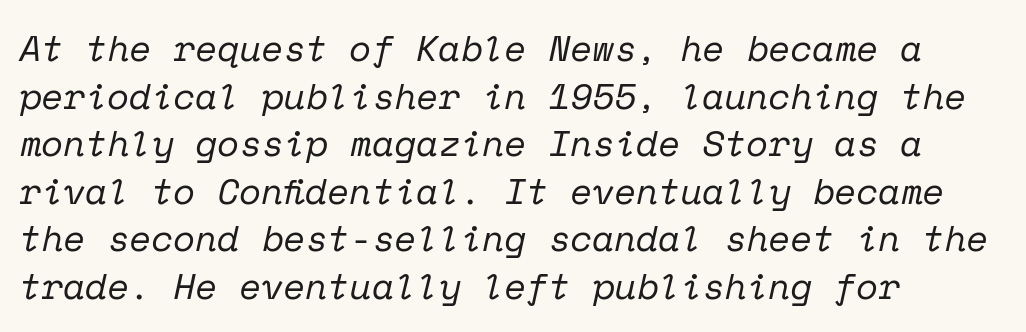
{"serif": "yes", "italic": "yes", "lean": "right", "slant_degrees": 12, "bold": "no", "weight": "regular", "width": "normal", "stroke_contrast": "low", "x_height": "medium", "monospaced": "yes", "underline": "no", "align": "left", "line_spacing": "normal", "line_spacing_ratio": 1.32, "letter_spacing": "normal", "letter_spacing_em": 0.0, "glyph_px": 36}
